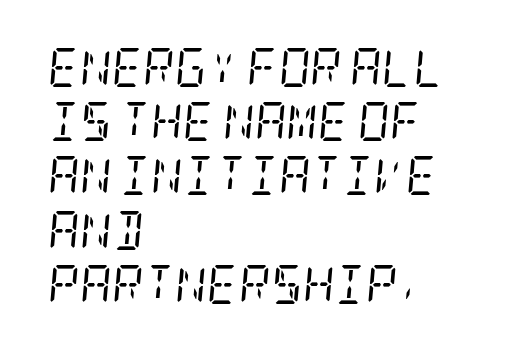
Normally led — the rows are evenly, conventionally spaced. Notice how the stems are inclined rather than vertical — that's the hallmark of italics. Rule under the text: the space is simply empty. Unbolded letterforms with no extra heft. Font category for this specimen: serif. Short note: letters normally spaced.
